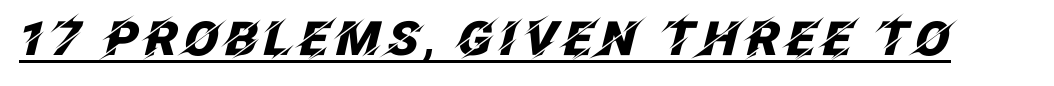
The image shows 47 px heavy type, italic (leaning right); set underlined; low stroke contrast and a large x-height.
